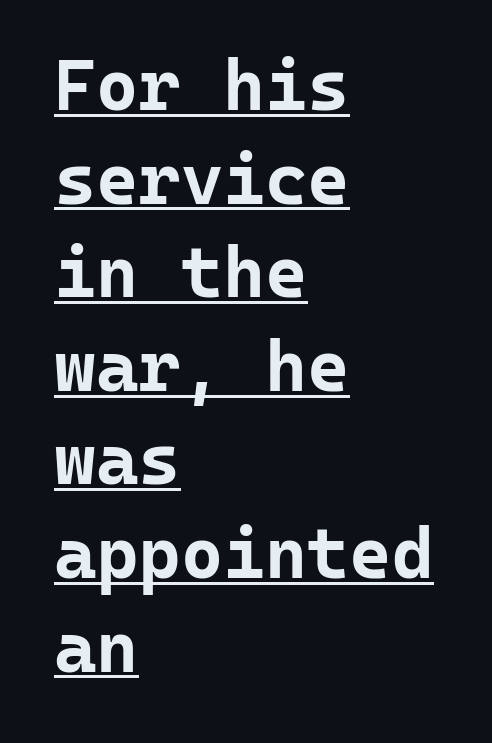
The typesetter has applied underlining to the passage shown. Stroke terminals: plain, sans-serif. Fixed-width glyphs throughout — classic coding-font behaviour. The letters are bold, with thick, heavy strokes. The text block is weighted toward the left margin, trailing off unevenly rightward.
